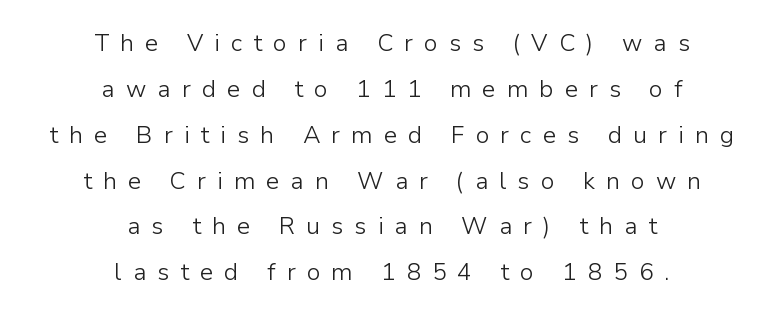
The image shows 24 px text type, upright; set centered, loose line spacing (1.91x), unusually wide letter spacing (+0.46 em), not underlined.
